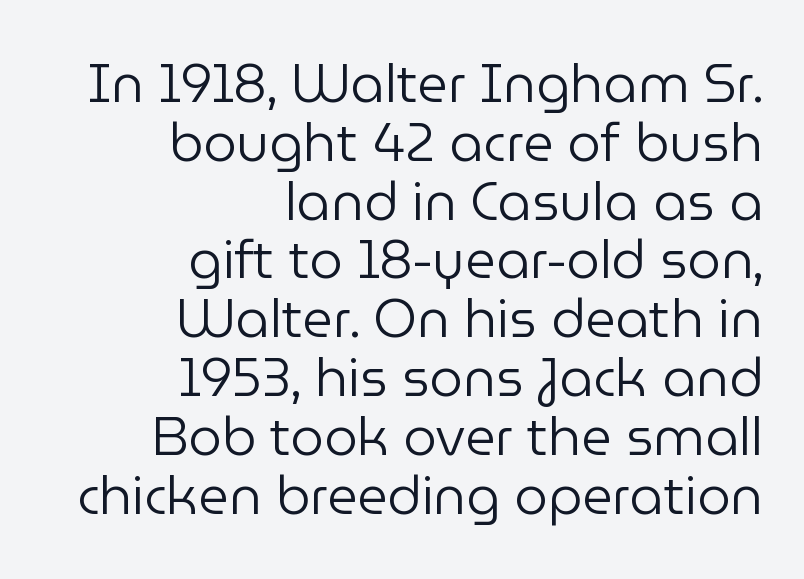
{"serif": "no", "italic": "no", "bold": "no", "weight": "regular", "width": "normal", "stroke_contrast": "low", "x_height": "medium", "monospaced": "no", "underline": "no", "align": "right", "line_spacing": "tight", "line_spacing_ratio": 1.11, "letter_spacing": "normal", "letter_spacing_em": 0.0, "glyph_px": 53}
